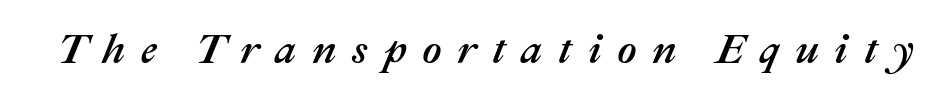
The image shows 42 px text type, italic (leaning right); set unusually wide letter spacing (+0.37 em), not underlined; medium stroke contrast and a medium x-height.
